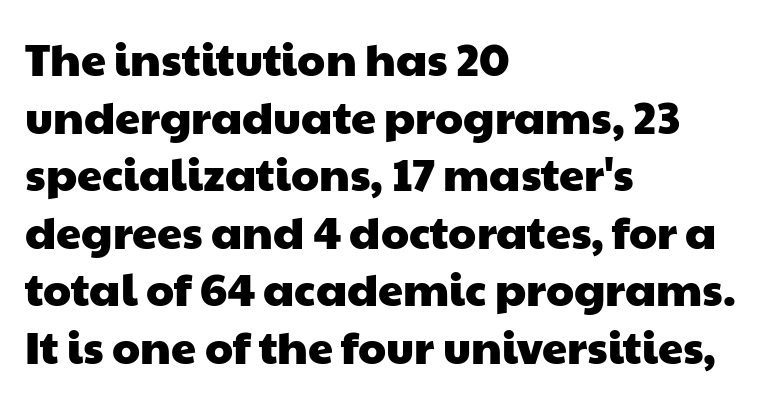
{"serif": "no", "width": "wide", "stroke_contrast": "low", "x_height": "medium", "monospaced": "no", "underline": "no", "align": "left", "line_spacing": "normal", "line_spacing_ratio": 1.28, "letter_spacing": "normal", "letter_spacing_em": 0.0, "glyph_px": 45}
